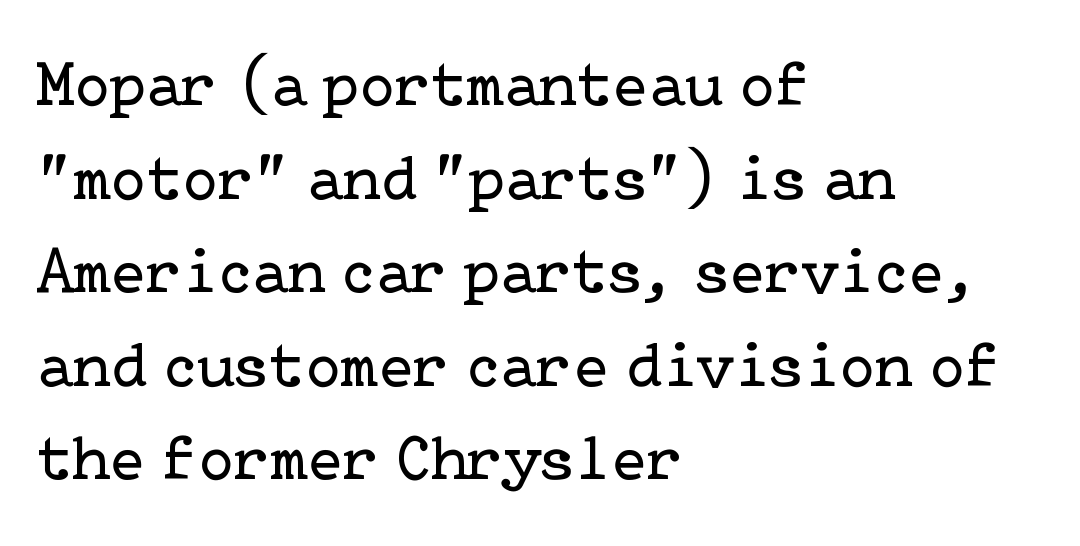
The image shows 65 px regular-weight serif type, upright; set left-aligned, normal line spacing (1.44x), normal letter spacing, not underlined; low stroke contrast and a medium x-height.
